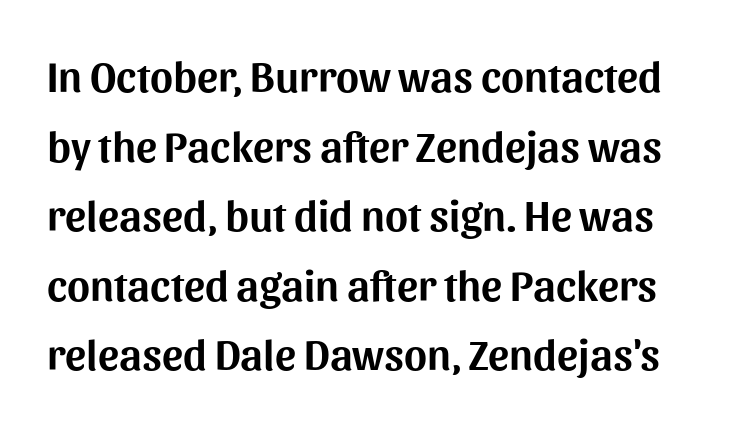
{"serif": "no", "italic": "no", "width": "normal", "stroke_contrast": "medium", "x_height": "medium", "monospaced": "no", "underline": "no", "line_spacing": "normal", "line_spacing_ratio": 1.58, "letter_spacing": "normal", "letter_spacing_em": 0.0, "glyph_px": 44}
